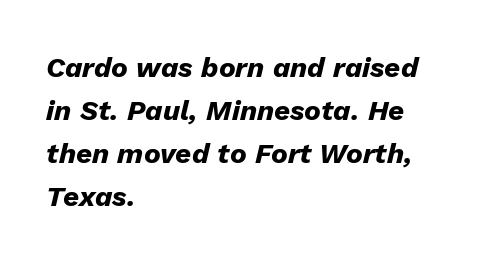
The image shows 28 px heavy type, italic (leaning right); set left-aligned, normal line spacing (1.53x), normal letter spacing, not underlined; low stroke contrast and a medium x-height.
